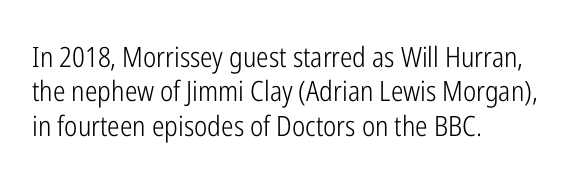
Q: Is the text bold? A: No.
Q: Is the text italic (slanted)? A: No, it is upright.
Q: Is the typeface a serif or a sans-serif typeface? A: Sans-serif.
Q: Is the text underlined? A: No.
Q: How is the paragraph aligned? A: Left-aligned.
Q: Is the spacing between letters normal or unusually wide? A: Normal.
Q: Width (condensed, normal, or wide)? A: Condensed.
Q: Stroke contrast? A: Low.
Q: x-height? A: Medium.
Q: Monospaced? A: No.
